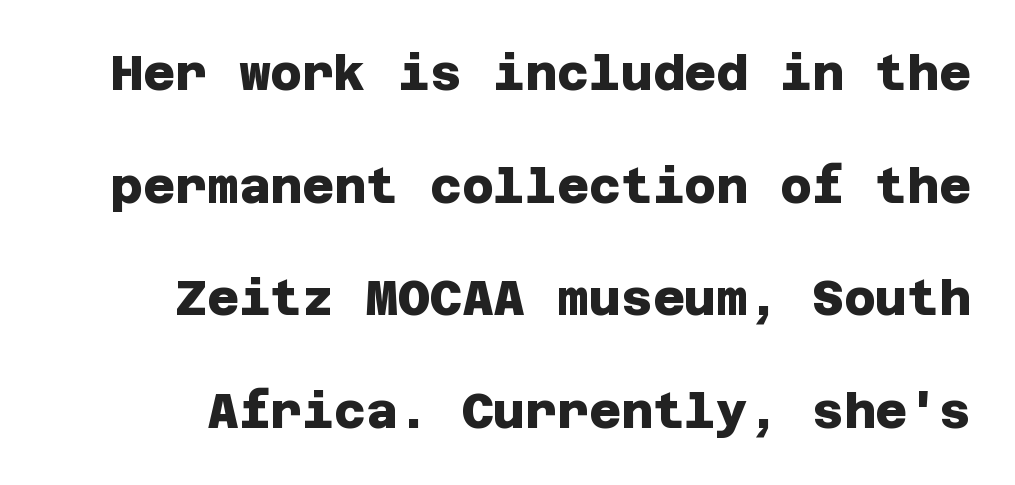
Plain, unruled lines of type. You could fit nearly another row in the gap between these rows. Observe the absence of serifs on each vertical stroke in this sample. How heavy is the stroke? Heavy — this is a bold. The tracking reads as untouched default to a designer's eye.
